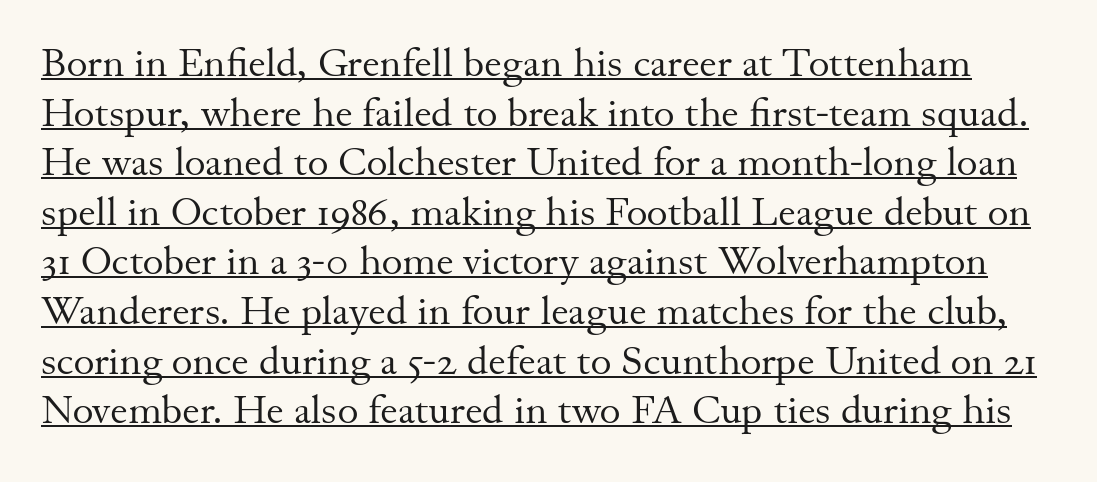
The image shows 40 px regular-weight serif type, upright; set line spacing 1.24x, normal letter spacing, underlined; medium stroke contrast and a small x-height.
